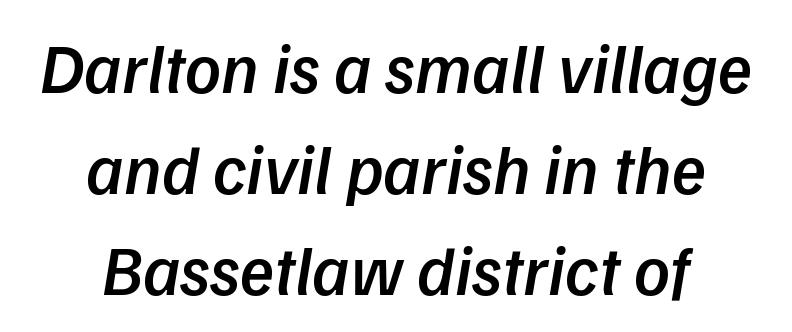
The image shows 70 px semibold type, italic (leaning right); set centered, normal line spacing (1.44x), normal letter spacing, not underlined; low stroke contrast and a medium x-height.
